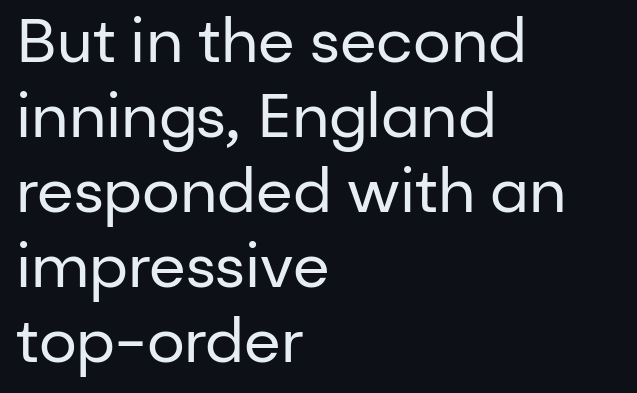
The image shows 60 px regular-weight sans-serif type, upright; set left-aligned, normal line spacing (1.25x), normal letter spacing, not underlined; low stroke contrast and a medium x-height.
